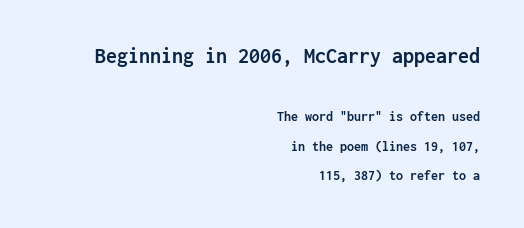
{"italic": "no", "bold": "yes", "underline": "no", "align": "right", "line_spacing": "loose", "line_spacing_ratio": 2.11, "letter_spacing": "normal", "letter_spacing_em": 0.0, "larger_block": "first", "size_ratio": 1.57, "glyph_px": 22}
